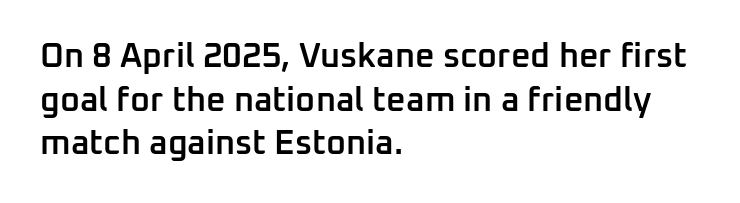
{"serif": "no", "italic": "no", "bold": "semi", "weight": "semibold", "width": "normal", "stroke_contrast": "low", "x_height": "medium", "monospaced": "no", "underline": "no", "align": "left", "line_spacing": "normal", "line_spacing_ratio": 1.28, "letter_spacing": "normal", "letter_spacing_em": 0.0, "glyph_px": 34}
